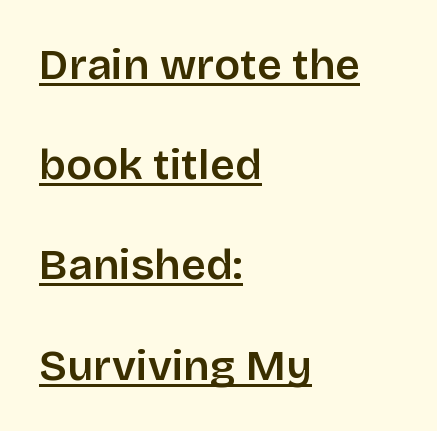
Q: Is the text bold? A: Semi-bold.
Q: Is the text italic (slanted)? A: No, it is upright.
Q: Is the typeface a serif or a sans-serif typeface? A: Sans-serif.
Q: Is the text underlined? A: Yes.
Q: How is the paragraph aligned? A: Left-aligned.
Q: Is the spacing between letters normal or unusually wide? A: Normal.
Q: Is the spacing between lines tight, normal or loose? A: Loose.
Q: Width (condensed, normal, or wide)? A: Normal.
Q: Stroke contrast? A: Low.
Q: x-height? A: Large.
Q: Monospaced? A: No.
